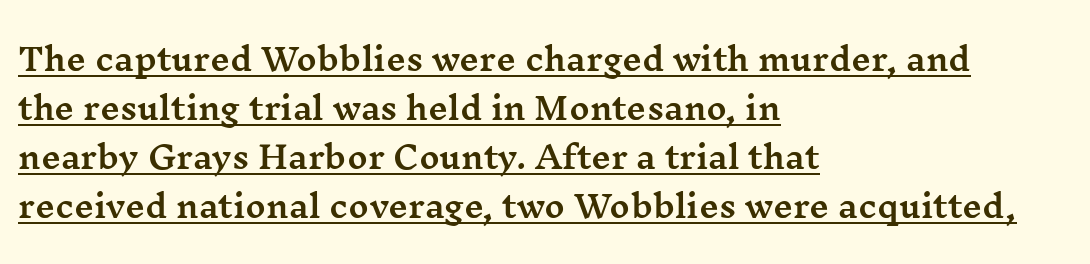
A roman cut, with each character standing at attention. This sample has the flowing, uneven cadence of proportional lettering. Underlining? Definitely there. The glyphs in this specimen are seriffed. This sample is left-justified, so line endings fall wherever the words run out.
